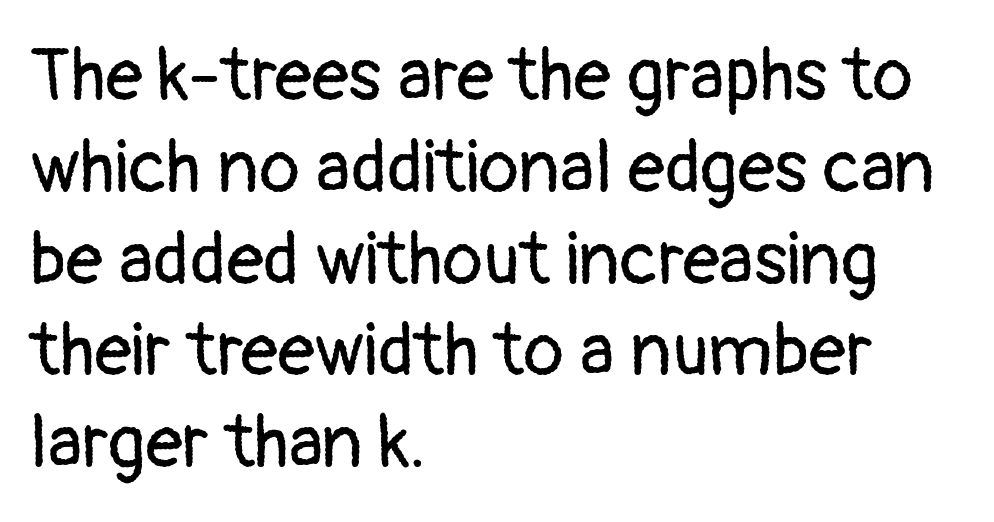
Line starts are locked; line ends wander. These lines are composed in type without serifs. Words float on clear page, feet unadorned. The cut favours lightness, reaching ordinary text weight at its darkest.
